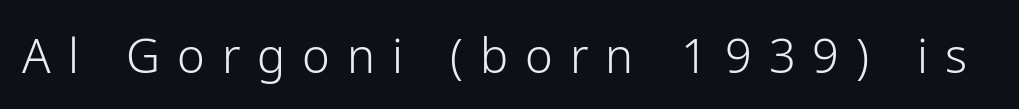
{"serif": "no", "italic": "no", "bold": "no", "weight": "light", "width": "normal", "stroke_contrast": "low", "x_height": "medium", "monospaced": "no", "underline": "no", "letter_spacing": "wide", "letter_spacing_em": 0.36, "glyph_px": 47}
